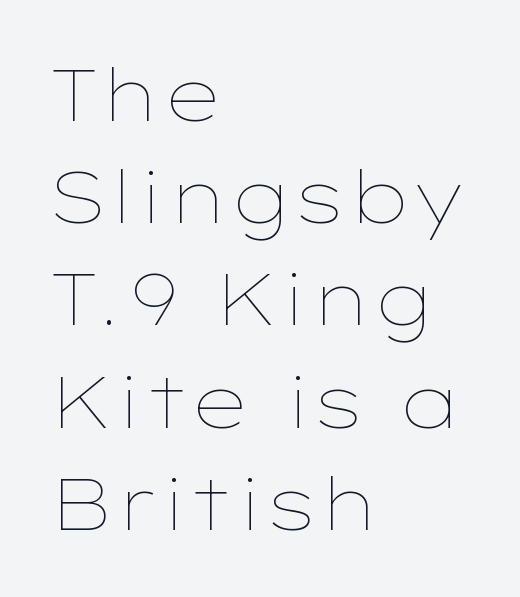
The image shows 73 px thin, wide type, upright; set left-aligned, normal line spacing (1.4x), normal letter spacing, not underlined; low stroke contrast and a medium x-height.
